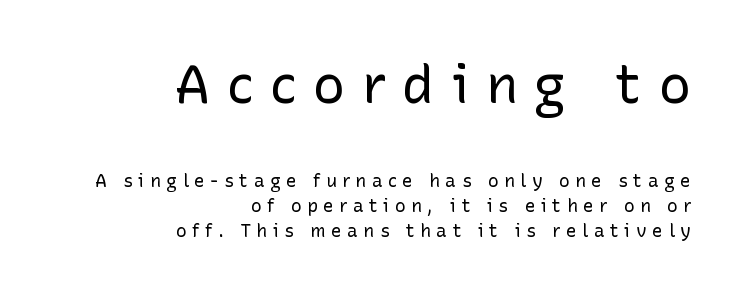
A roman cut, with each character standing at attention. Normally led — the rows are evenly, conventionally spaced. You get the large type first, then a drop to smaller type. Spacing between characters has been opened up far beyond the box default. The foot of each line stays bare and open. This sample has the flowing, uneven cadence of proportional lettering.
